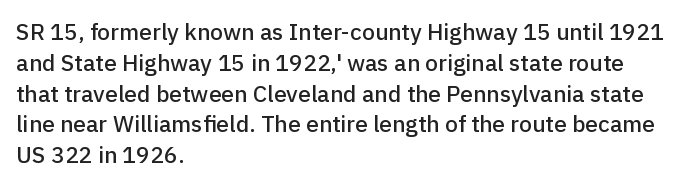
The glyphs are unaccompanied by any horizontal stroke below them. Quick note: not italic, upright. Each word holds together tightly as a unit, with standard inter-letter gaps. The paragraph shown leans on its left margin. Does the leading feel generous? No, just average.
